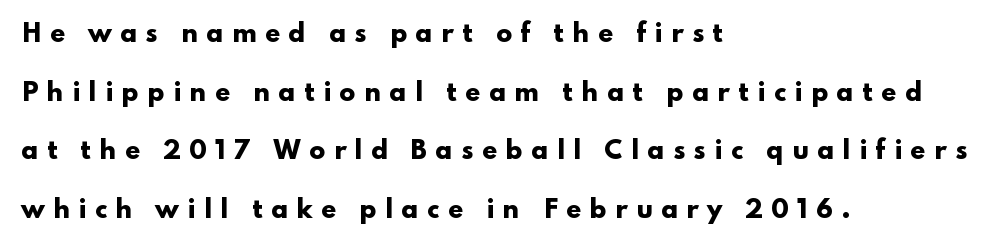
The image shows 24 px bold type, upright; set left-aligned, loose line spacing (2.44x), unusually wide letter spacing (+0.34 em), not underlined.
